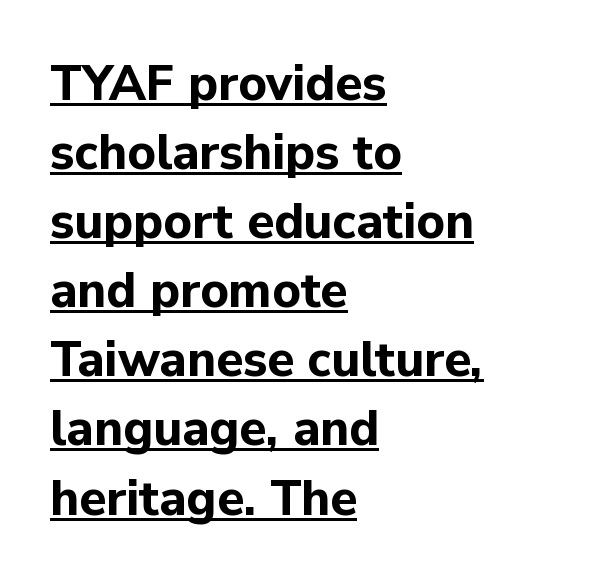
Q: Is the text bold? A: Yes.
Q: Is the text italic (slanted)? A: No, it is upright.
Q: Is the typeface a serif or a sans-serif typeface? A: Sans-serif.
Q: Is the text underlined? A: Yes.
Q: How is the paragraph aligned? A: Left-aligned.
Q: Is the spacing between letters normal or unusually wide? A: Normal.
Q: Is the spacing between lines tight, normal or loose? A: Normal.
Q: Width (condensed, normal, or wide)? A: Normal.
Q: Stroke contrast? A: Low.
Q: x-height? A: Medium.
Q: Monospaced? A: No.
